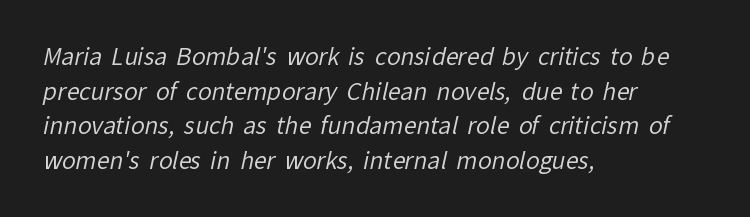
The typesetting does not lean heavy: it is not bold. The foot of each line stays bare and open. Compared with a centered layout, this one pins lines to the left instead. Characters follow at the spacing the type designer built in. Baseline-to-baseline distance is the conventional proportion of letter height.
